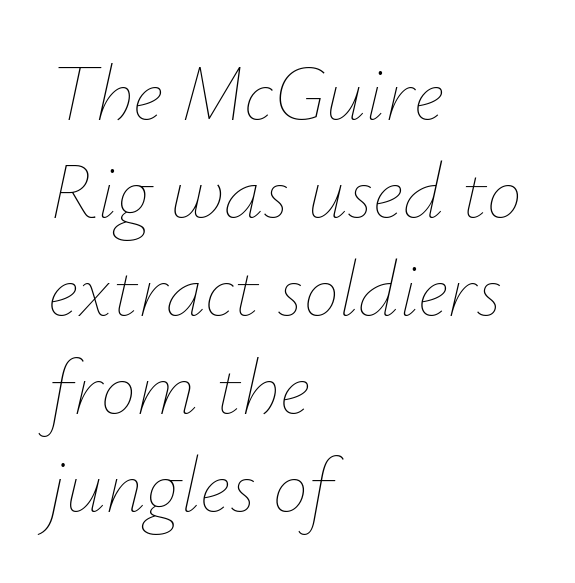
{"italic": "yes", "lean": "right", "slant_degrees": 12, "bold": "no", "weight": "thin", "width": "normal", "stroke_contrast": "low", "x_height": "small", "monospaced": "no", "underline": "no", "align": "left", "line_spacing_ratio": 1.24, "letter_spacing": "normal", "letter_spacing_em": 0.0, "glyph_px": 79}
